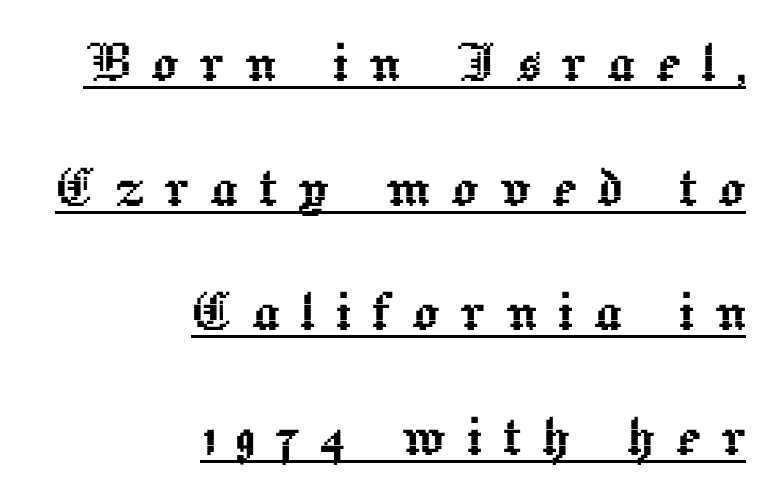
Casual observation: everything's shoved over to the right. This is roman type, the default non-slanted kind. Underline: present. Honestly, the letter spacing is so wide it's the main thing you notice. Character widths vary here, with narrow letters taking less room than wide ones.
